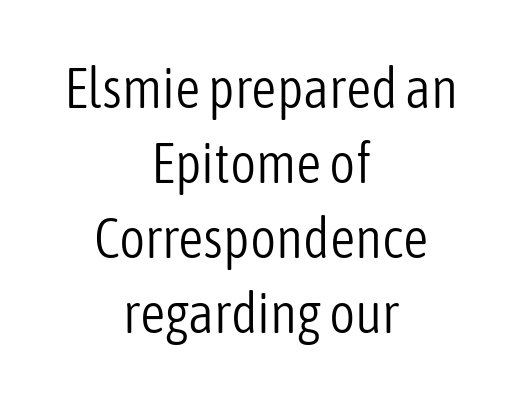
The image shows 56 px light, condensed sans-serif type, upright; set centered, normal line spacing (1.34x), normal letter spacing, not underlined; low stroke contrast and a medium x-height.
